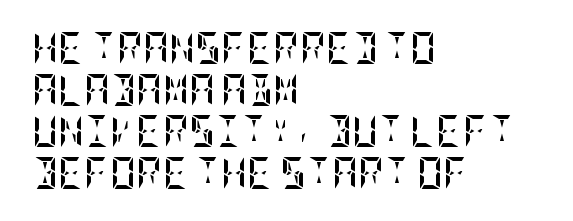
Q: Is the text bold? A: Yes.
Q: Is the text italic (slanted)? A: No, it is upright.
Q: Is the text underlined? A: No.
Q: How is the paragraph aligned? A: Left-aligned.
Q: Is the spacing between letters normal or unusually wide? A: Normal.
Q: Is the spacing between lines tight, normal or loose? A: Normal.
Q: Width (condensed, normal, or wide)? A: Condensed.
Q: Stroke contrast? A: Low.
Q: x-height? A: Large.
